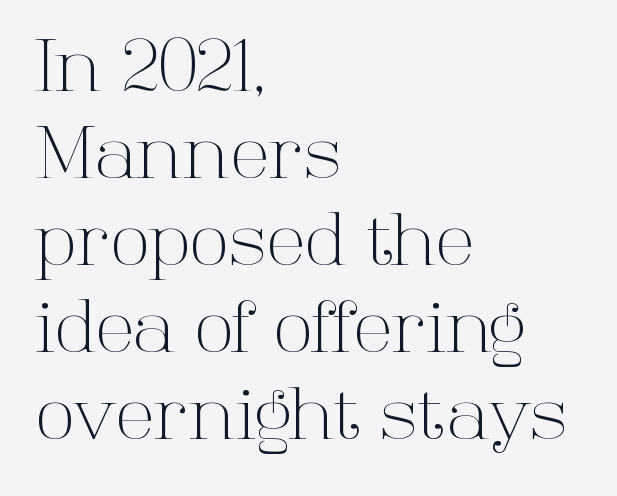
The image shows 72 px light serif type, upright; set left-aligned, line spacing 1.21x, normal letter spacing, not underlined; high stroke contrast and a medium x-height.
